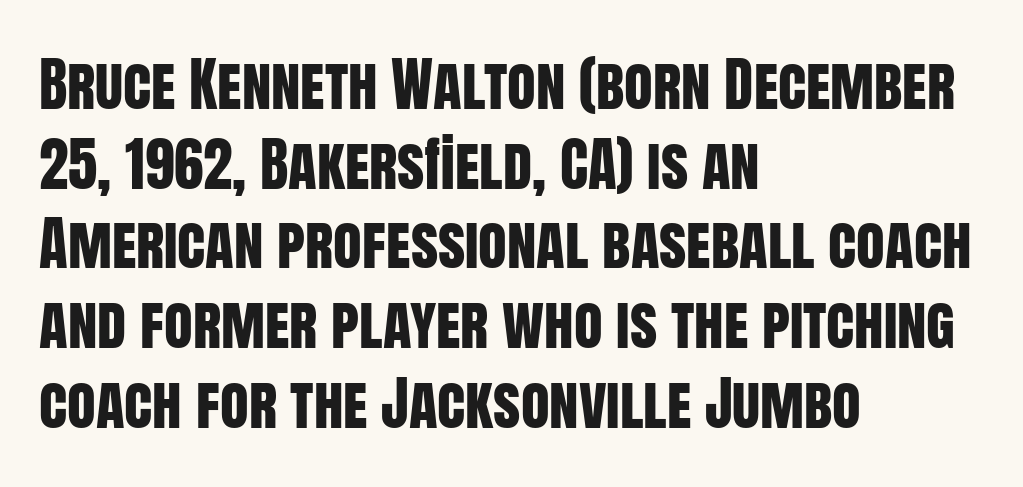
Short note: letters normally spaced. Vertical spacing — default. The font's upright variant was chosen for this text. These lines are composed in type without serifs. The glyphs are unaccompanied by any horizontal stroke below them.
